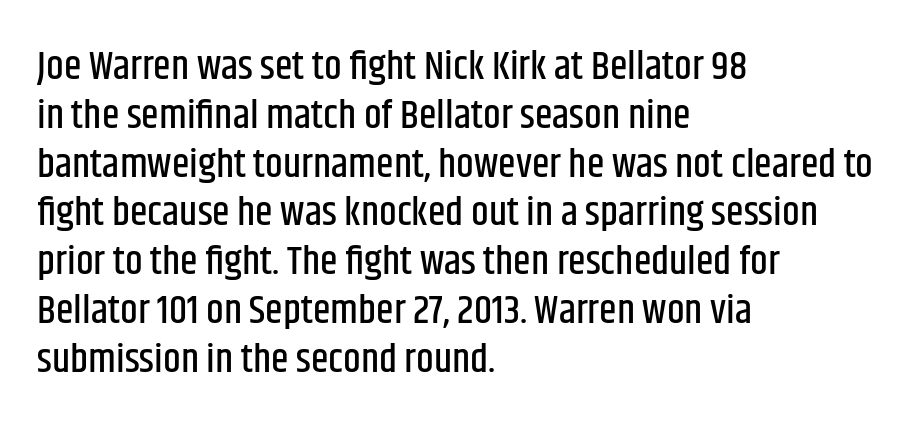
The text was rendered using a sans face with plain stroke endings. Style check: upright. One-word summary of the alignment: left. Proportional: the letters do not fall into vertical columns. Does extra space separate the letters? No, they use regular spacing. Honestly, there is no underline to notice here at all.
